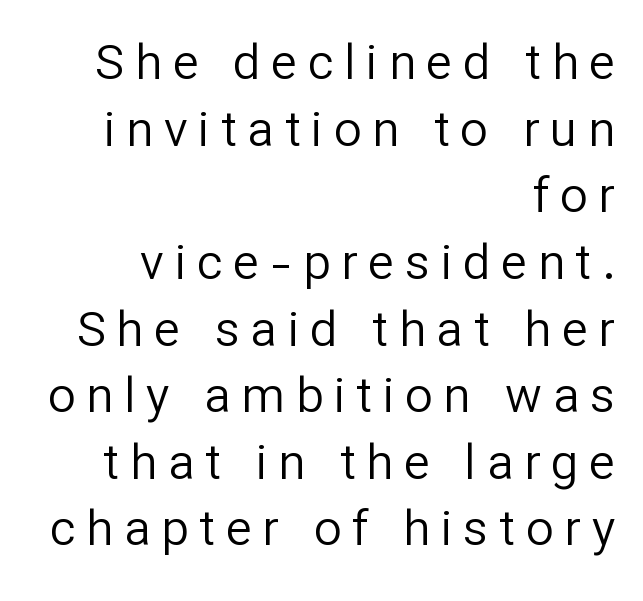
{"serif": "no", "italic": "no", "bold": "no", "weight": "regular", "width": "normal", "stroke_contrast": "low", "x_height": "medium", "monospaced": "no", "underline": "no", "align": "right", "line_spacing": "normal", "line_spacing_ratio": 1.36, "letter_spacing": "wide", "letter_spacing_em": 0.22, "glyph_px": 49}
